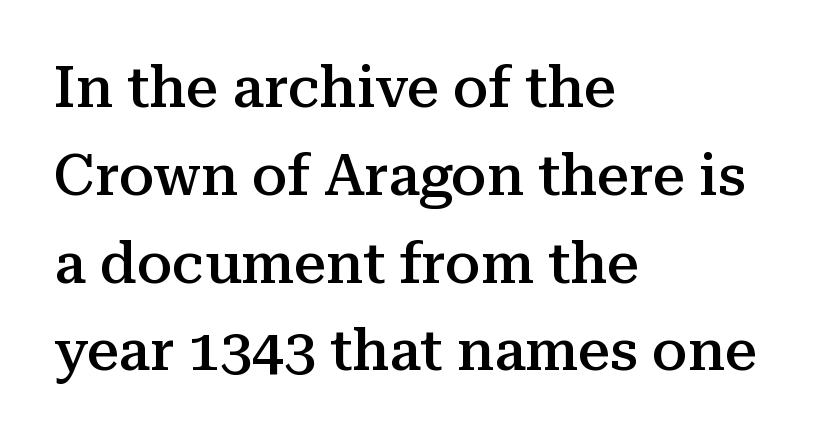
Q: Is the text bold? A: Semi-bold.
Q: Is the text italic (slanted)? A: No, it is upright.
Q: Is the typeface a serif or a sans-serif typeface? A: Serif.
Q: Is the text underlined? A: No.
Q: How is the paragraph aligned? A: Left-aligned.
Q: Is the spacing between letters normal or unusually wide? A: Normal.
Q: Is the spacing between lines tight, normal or loose? A: Normal.
Q: Width (condensed, normal, or wide)? A: Normal.
Q: Stroke contrast? A: Medium.
Q: x-height? A: Medium.
Q: Monospaced? A: No.
